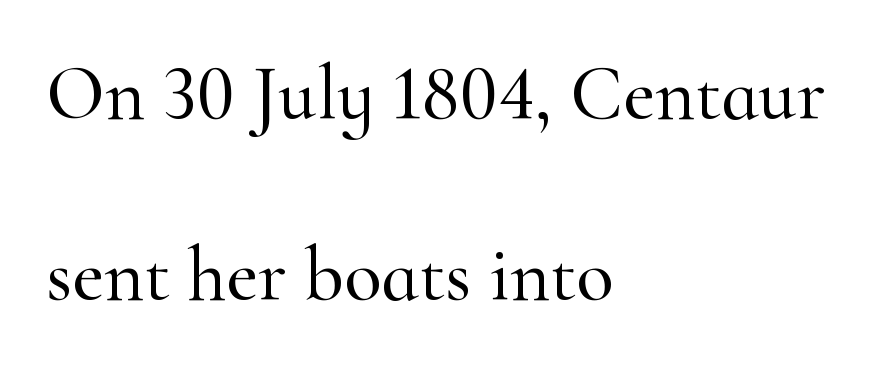
The image shows 77 px serif type, upright; set left-aligned, loose line spacing (2.35x), normal letter spacing, not underlined; high stroke contrast and a small x-height.
